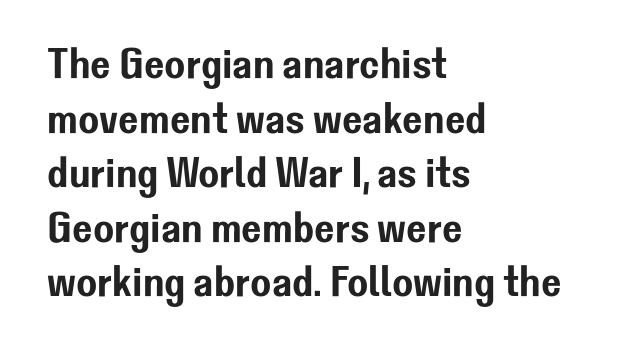
{"serif": "no", "italic": "no", "width": "normal", "stroke_contrast": "low", "x_height": "medium", "monospaced": "no", "underline": "no", "align": "left", "line_spacing": "normal", "line_spacing_ratio": 1.27, "letter_spacing": "normal", "letter_spacing_em": 0.0, "glyph_px": 43}
